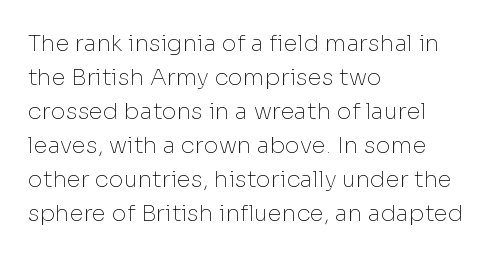
Q: Is the text bold? A: No.
Q: Is the text italic (slanted)? A: No, it is upright.
Q: Is the text underlined? A: No.
Q: How is the paragraph aligned? A: Left-aligned.
Q: Is the spacing between letters normal or unusually wide? A: Normal.
Q: Is the spacing between lines tight, normal or loose? A: Normal.
